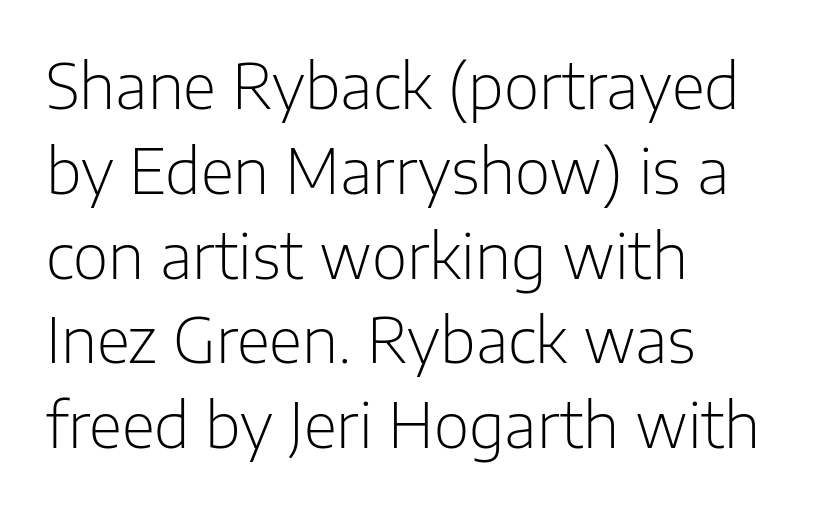
The image shows 61 px light sans-serif type, upright; set left-aligned, normal line spacing (1.39x), normal letter spacing, not underlined; low stroke contrast and a medium x-height.
